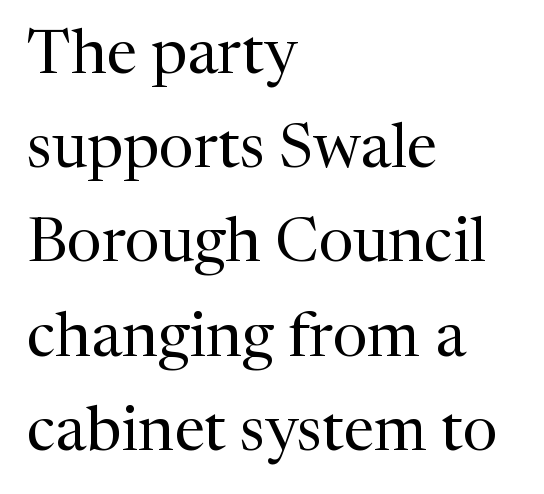
Q: Is the text bold? A: No.
Q: Is the text italic (slanted)? A: No, it is upright.
Q: Is the typeface a serif or a sans-serif typeface? A: Serif.
Q: Is the text underlined? A: No.
Q: How is the paragraph aligned? A: Left-aligned.
Q: Is the spacing between letters normal or unusually wide? A: Normal.
Q: Is the spacing between lines tight, normal or loose? A: Normal.
Q: Width (condensed, normal, or wide)? A: Normal.
Q: Stroke contrast? A: Medium.
Q: x-height? A: Medium.
Q: Monospaced? A: No.
